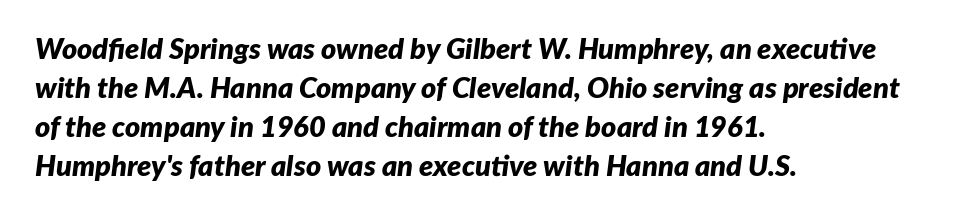
Looking at the ascenders, they clearly lean. Alignment: flush left. What stands out about the letter spacing? Nothing — it is the standard amount. You could not count columns in this text — the font is proportionally spaced. The leading is moderate, giving the passage an even texture. The string is rendered with underlining switched off.
